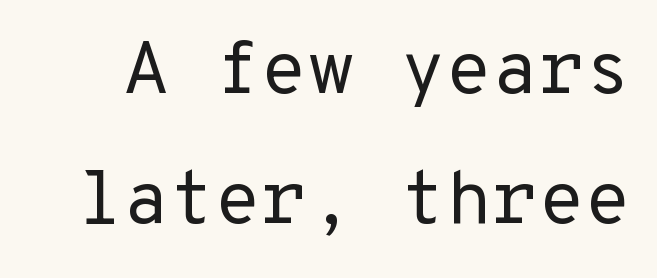
The image shows 75 px regular-weight sans-serif type, upright; set line spacing 1.73x, normal letter spacing, not underlined; low stroke contrast and a medium x-height.
